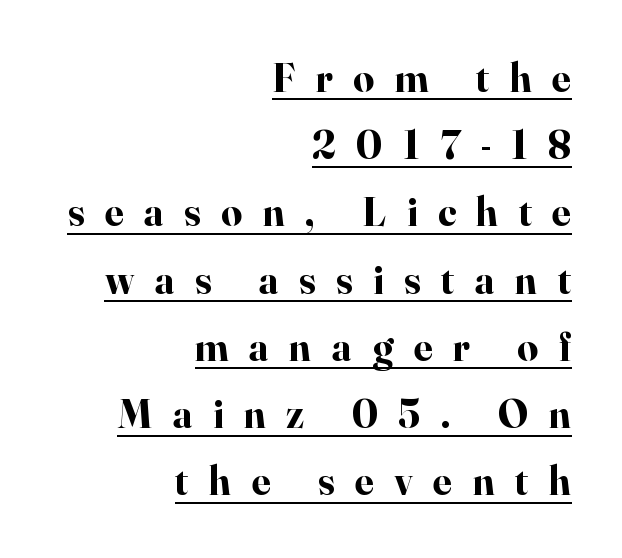
Serif or sans? Serif — the stroke terminals have little feet. Vertical strokes here are truly vertical. Compared with typical body copy, the letter spacing here is much looser. How would I describe the line gaps? Plain and ordinary. The letters advance in unequal steps, a hallmark of proportional type. The font is running at its bold setting.
